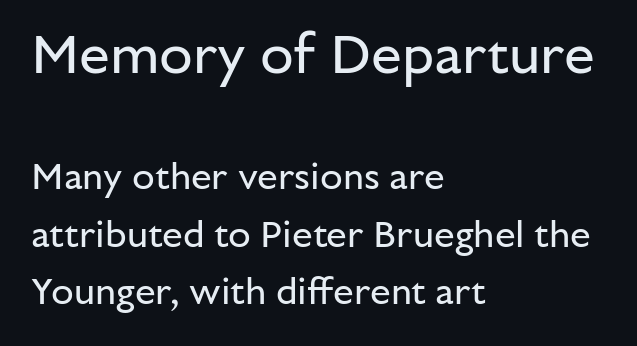
{"serif": "no", "italic": "no", "bold": "no", "weight": "regular", "width": "normal", "stroke_contrast": "low", "x_height": "medium", "monospaced": "no", "underline": "no", "align": "left", "line_spacing": "normal", "line_spacing_ratio": 1.56, "letter_spacing": "normal", "letter_spacing_em": 0.0, "larger_block": "first", "size_ratio": 1.49, "glyph_px": 55}
